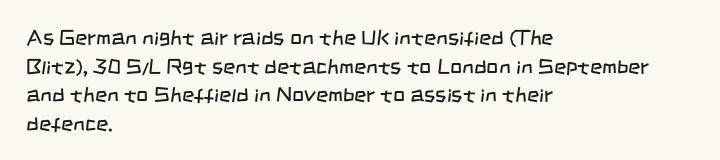
Q: Is the text bold? A: No.
Q: Is the text underlined? A: No.
Q: How is the paragraph aligned? A: Left-aligned.
Q: Is the spacing between letters normal or unusually wide? A: Normal.
Q: Is the spacing between lines tight, normal or loose? A: Normal.
